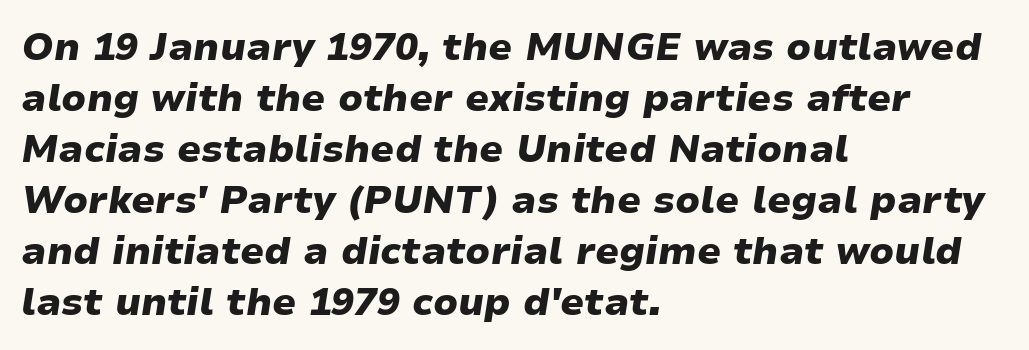
The image shows 38 px heavy, wide type, italic (leaning right); set left-aligned, normal line spacing (1.34x), normal letter spacing, not underlined; low stroke contrast and a medium x-height.
